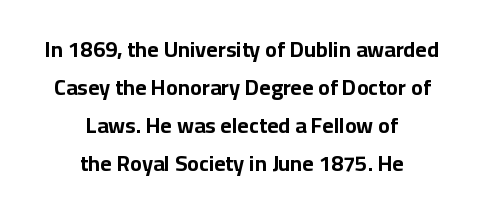
Q: Is the text bold? A: Yes.
Q: Is the text italic (slanted)? A: No, it is upright.
Q: Is the text underlined? A: No.
Q: How is the paragraph aligned? A: Centered.
Q: Is the spacing between letters normal or unusually wide? A: Normal.
